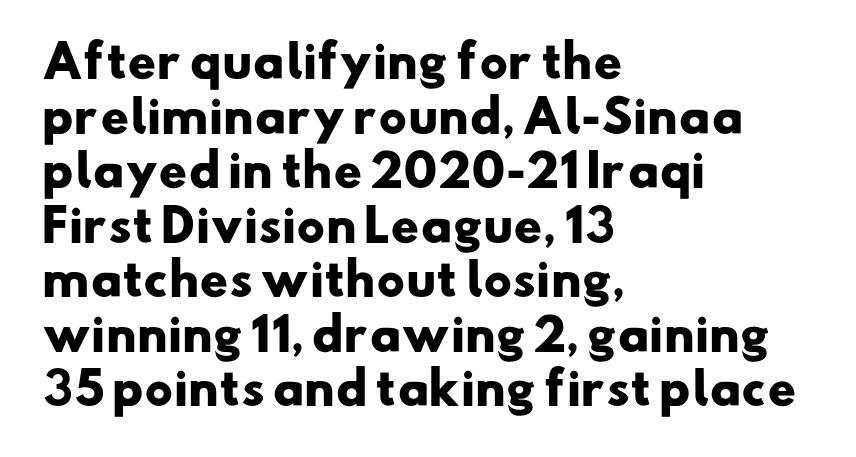
These lines are rendered in a variable-pitch font. The line texture is even and compact thanks to regular tracking. Where is the straight margin? On the left. Grotesque or geometric, the face here clearly has no serifs. Descenders hang freely into open space.
